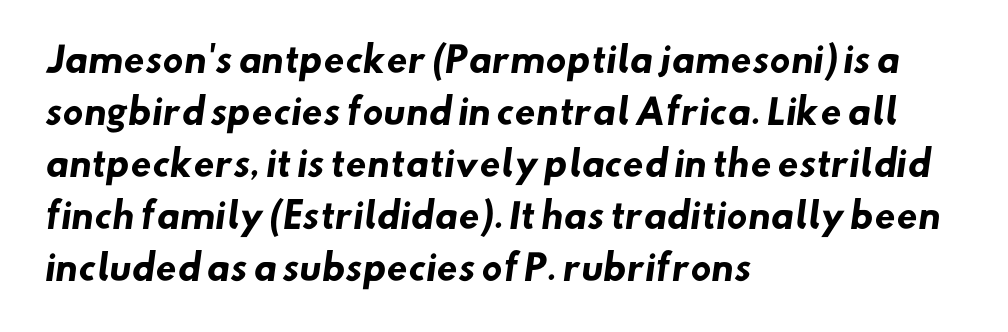
{"serif": "no", "bold": "yes", "weight": "heavy", "width": "normal", "stroke_contrast": "low", "x_height": "small", "monospaced": "no", "underline": "no", "align": "left", "line_spacing": "normal", "line_spacing_ratio": 1.53, "letter_spacing": "normal", "letter_spacing_em": 0.0, "glyph_px": 34}
